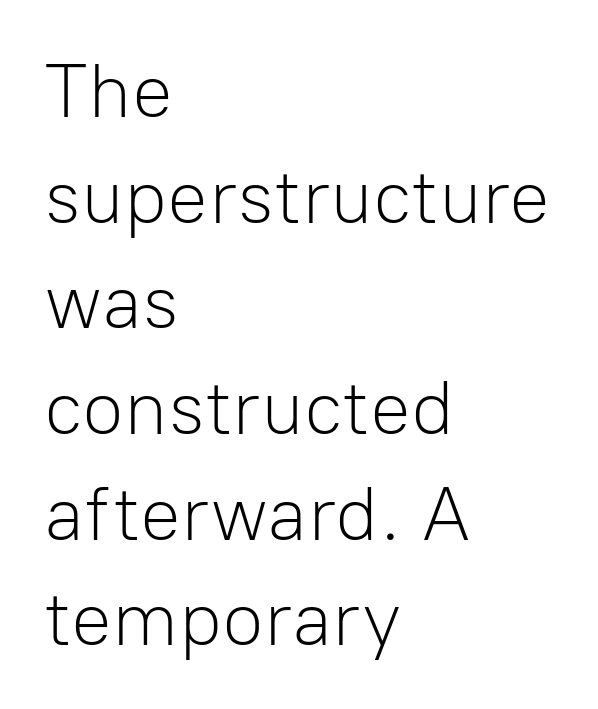
Q: Is the text bold? A: No.
Q: Is the text italic (slanted)? A: No, it is upright.
Q: Is the typeface a serif or a sans-serif typeface? A: Sans-serif.
Q: Is the text underlined? A: No.
Q: How is the paragraph aligned? A: Left-aligned.
Q: Is the spacing between letters normal or unusually wide? A: Normal.
Q: Is the spacing between lines tight, normal or loose? A: Normal.
Q: Width (condensed, normal, or wide)? A: Normal.
Q: Stroke contrast? A: Low.
Q: x-height? A: Medium.
Q: Monospaced? A: No.
